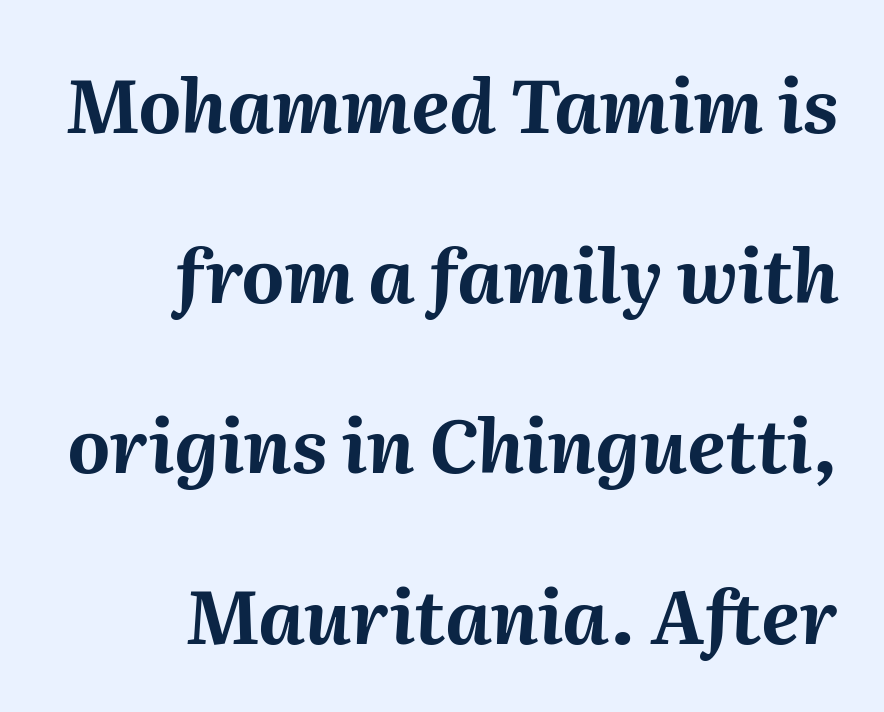
{"italic": "yes", "lean": "right", "slant_degrees": 2, "bold": "yes", "weight": "bold", "width": "normal", "stroke_contrast": "medium", "x_height": "medium", "monospaced": "no", "underline": "no", "align": "right", "line_spacing": "loose", "line_spacing_ratio": 2.3, "letter_spacing": "normal", "letter_spacing_em": 0.0, "glyph_px": 74}
